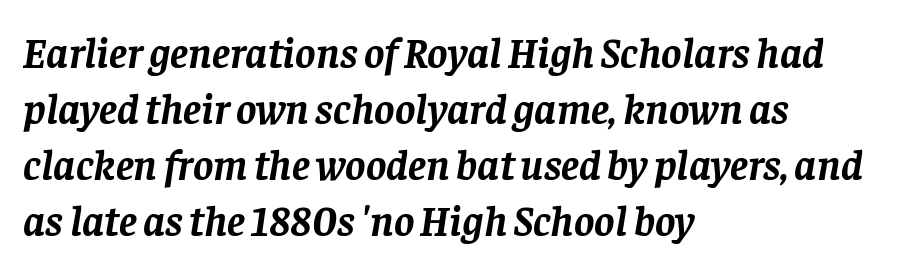
The image shows 43 px semibold serif type, italic (leaning right); set left-aligned, normal line spacing (1.3x), normal letter spacing, not underlined; low stroke contrast and a large x-height.
